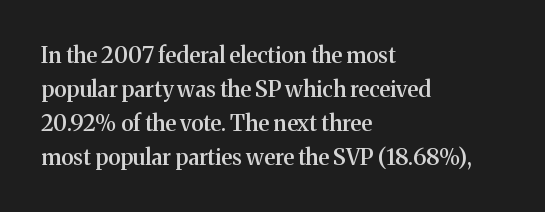
Q: Is the text bold? A: Semi-bold.
Q: Is the text italic (slanted)? A: No, it is upright.
Q: Is the text underlined? A: No.
Q: How is the paragraph aligned? A: Left-aligned.
Q: Is the spacing between letters normal or unusually wide? A: Normal.
Q: Is the spacing between lines tight, normal or loose? A: Normal.
